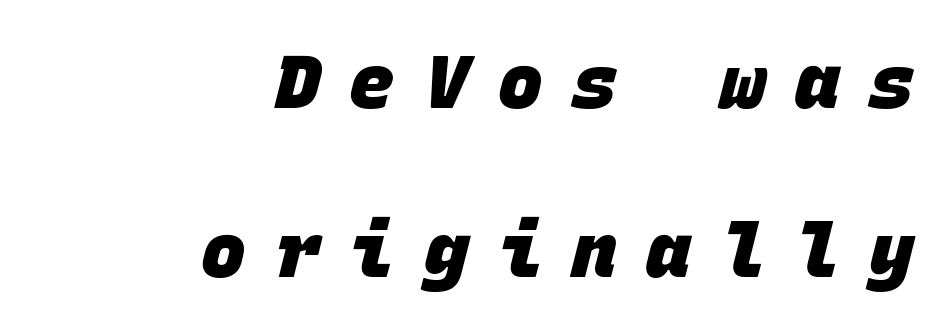
The baseline area is clear. A student would call this right alignment; a typographer would say flush right, rag left. You could only call the tracking loose — the letters float apart. The glyphs have the mass of a bold cut. This block would shrink considerably if given ordinary leading; it's expanded now.
